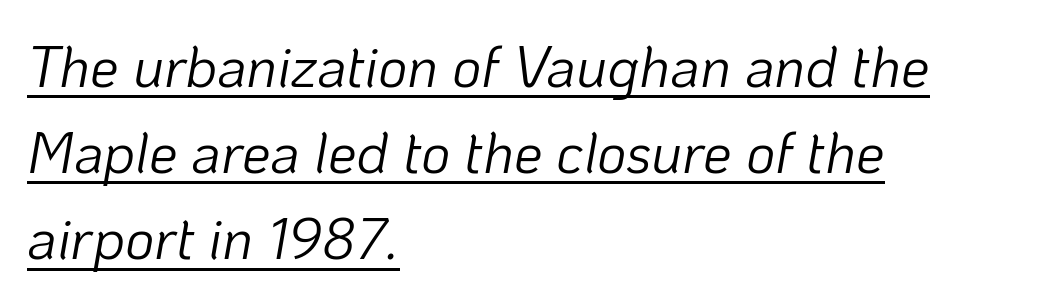
Q: Is the text bold? A: No.
Q: Is the text italic (slanted)? A: Yes, it leans right by about 10 degrees.
Q: Is the text underlined? A: Yes.
Q: How is the paragraph aligned? A: Left-aligned.
Q: Is the spacing between letters normal or unusually wide? A: Normal.
Q: Is the spacing between lines tight, normal or loose? A: Normal.
Q: Width (condensed, normal, or wide)? A: Normal.
Q: Stroke contrast? A: Low.
Q: x-height? A: Medium.
Q: Monospaced? A: No.
